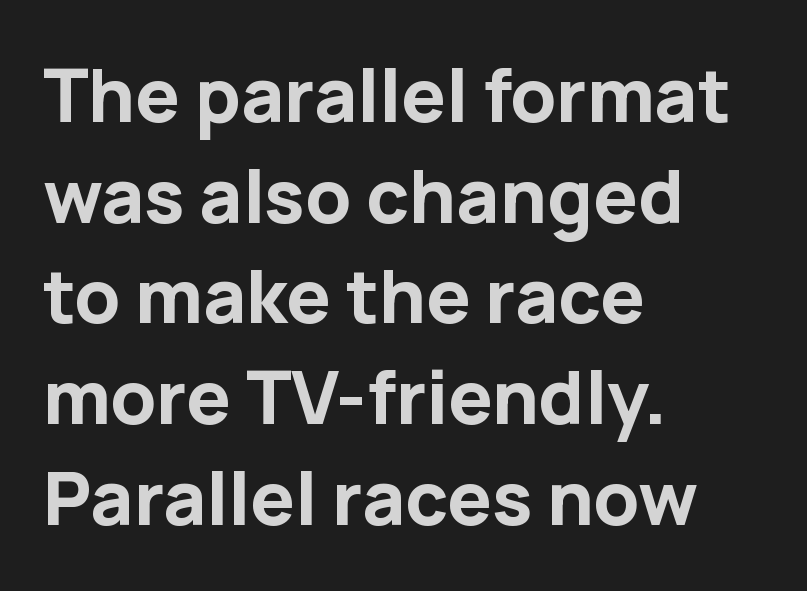
{"serif": "no", "italic": "no", "bold": "yes", "weight": "bold", "width": "normal", "stroke_contrast": "low", "x_height": "medium", "monospaced": "no", "underline": "no", "align": "left", "line_spacing": "normal", "line_spacing_ratio": 1.36, "letter_spacing": "normal", "letter_spacing_em": 0.0, "glyph_px": 74}
